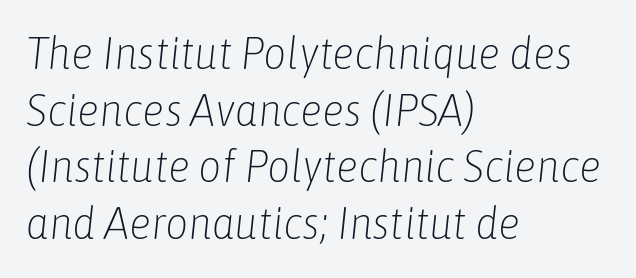
{"italic": "yes", "lean": "right", "slant_degrees": 6, "bold": "no", "weight": "light", "width": "condensed", "stroke_contrast": "low", "x_height": "medium", "monospaced": "no", "underline": "no", "align": "left", "line_spacing": "normal", "line_spacing_ratio": 1.26, "letter_spacing": "normal", "letter_spacing_em": 0.0, "glyph_px": 45}
